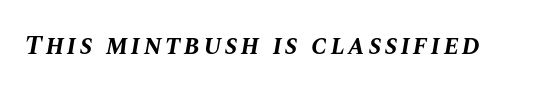
Does the weight exceed regular? Yes, all the way to bold. The glyphs are unaccompanied by any horizontal stroke below them. Does the lettering tilt? It does — this is italic.
